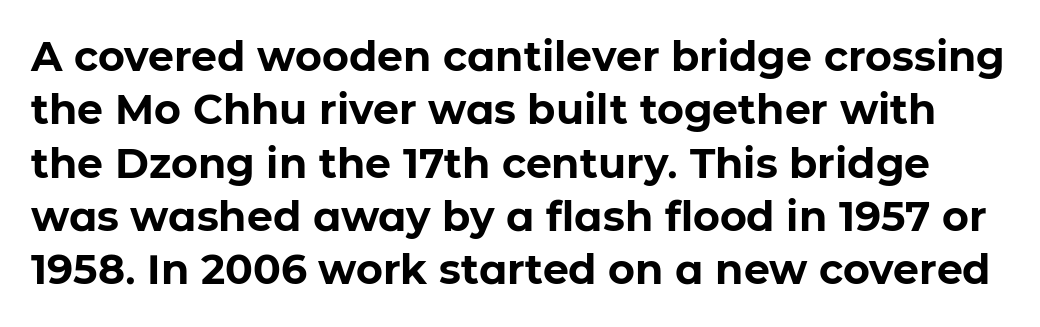
The type is set solid horizontally, with unmodified tracking. Decoration check: the copy has no underline. A roman cut, with each character standing at attention. These lines sit exactly where default settings would place them. Spacing verdict: proportional, widths tailored to each character.
